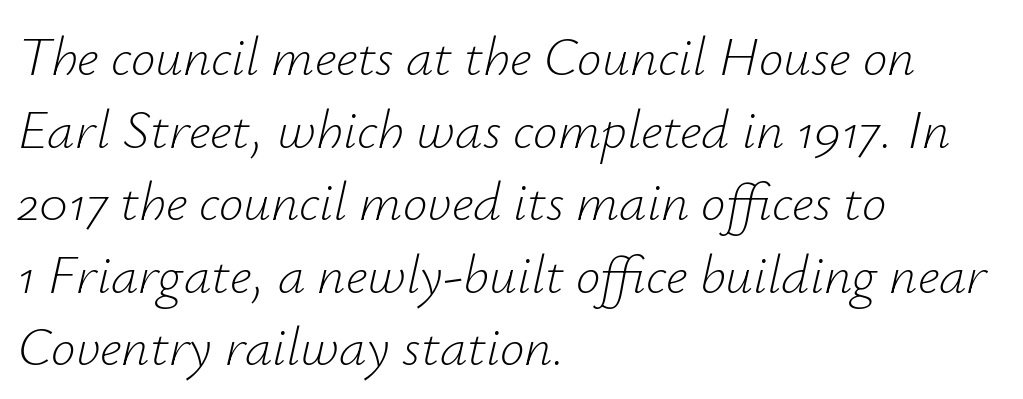
Emphasis-style slanted type is in use. Character widths vary here, with narrow letters taking less room than wide ones. One-word summary of the alignment: left. Tracking value appears to be zero — textbook default spacing.
